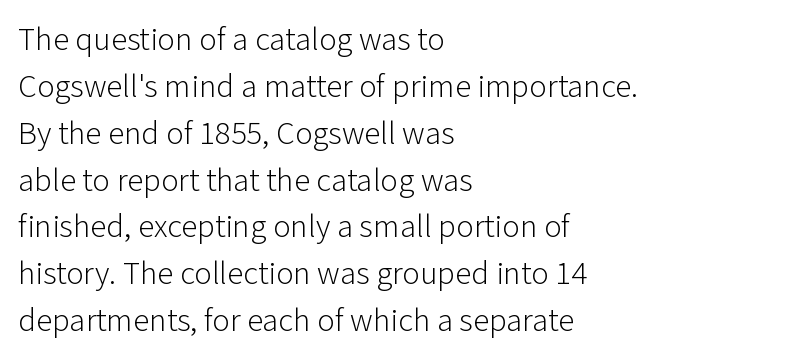
Q: Is the text bold? A: No.
Q: Is the text italic (slanted)? A: No, it is upright.
Q: Is the typeface a serif or a sans-serif typeface? A: Sans-serif.
Q: Is the text underlined? A: No.
Q: How is the paragraph aligned? A: Left-aligned.
Q: Is the spacing between letters normal or unusually wide? A: Normal.
Q: Is the spacing between lines tight, normal or loose? A: Normal.
Q: Width (condensed, normal, or wide)? A: Normal.
Q: Stroke contrast? A: Low.
Q: x-height? A: Medium.
Q: Monospaced? A: No.
